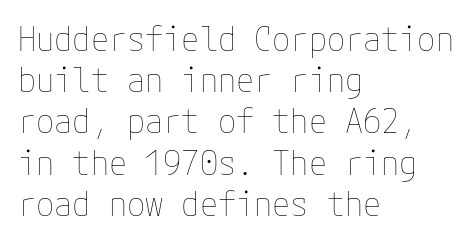
The image shows 33 px thin type, upright; set left-aligned, normal line spacing (1.25x), normal letter spacing, not underlined; low stroke contrast and a medium x-height.
